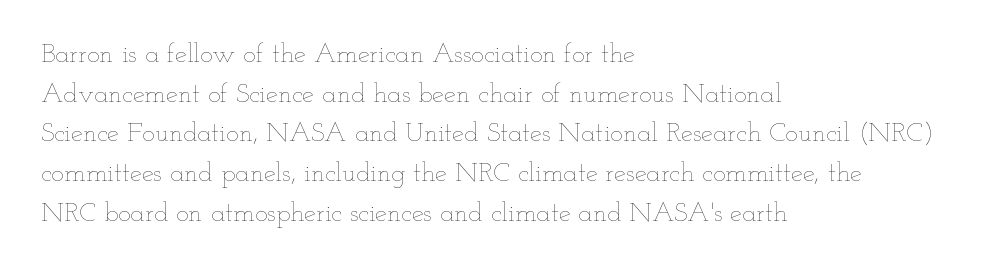
Notice how descenders clear the ascenders below comfortably — that's standard leading. Inter-character spacing is left at the font's built-in metrics. Bare-footed words on every line. The strokes are not fattened; the text isn't bold. A student would call this left alignment; a typographer would say flush left, rag right.
